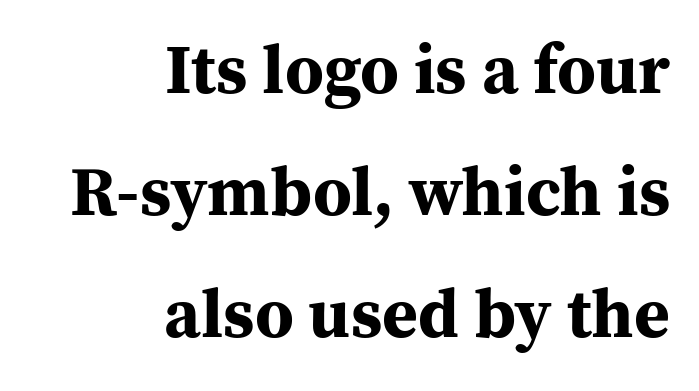
Q: Is the text bold? A: Yes.
Q: Is the text italic (slanted)? A: No, it is upright.
Q: Is the typeface a serif or a sans-serif typeface? A: Serif.
Q: Is the text underlined? A: No.
Q: How is the paragraph aligned? A: Right-aligned.
Q: Is the spacing between letters normal or unusually wide? A: Normal.
Q: Width (condensed, normal, or wide)? A: Normal.
Q: Stroke contrast? A: Medium.
Q: x-height? A: Medium.
Q: Monospaced? A: No.
